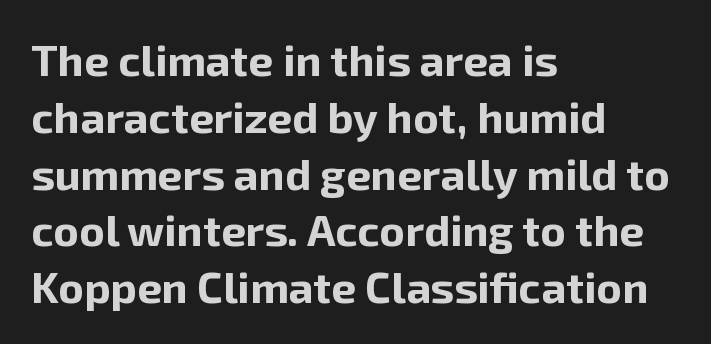
The characters display no serif detailing; their extremities are plain. Weight check: bold — yes, fully. The face used here is rendered with its standard letterfit. The glyphs are unaccompanied by any horizontal stroke below them. Think of a printed novel: that variable character pitch is what you see here. Compared with a centered layout, this one pins lines to the left instead.
